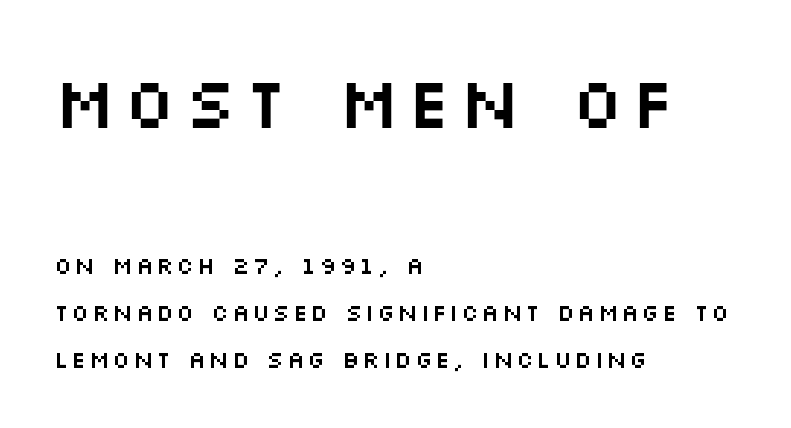
The image shows 71 px wide sans-serif type, upright; set left-aligned, loose line spacing (1.95x), not underlined; the first (top) block is 2.96x larger; medium stroke contrast and a large x-height.
